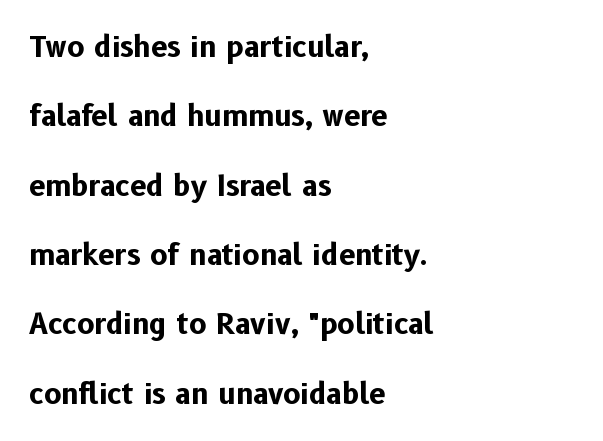
{"serif": "no", "italic": "no", "bold": "yes", "weight": "bold", "width": "normal", "stroke_contrast": "low", "x_height": "medium", "monospaced": "no", "underline": "no", "align": "left", "line_spacing": "loose", "line_spacing_ratio": 2.39, "letter_spacing": "normal", "letter_spacing_em": 0.0, "glyph_px": 29}
